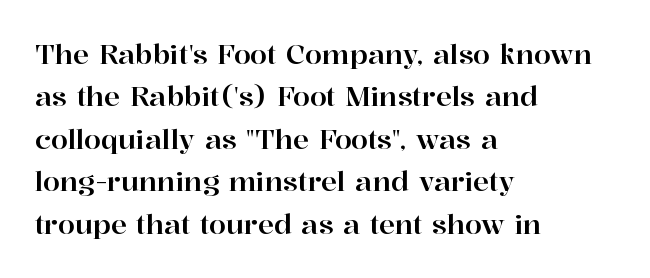
Successive baselines arrive at the customary interval. Tall strokes in this sample are plumb rather than angled. Where is the straight margin? On the left. Lines of text with bare space underneath. Each word holds together tightly as a unit, with standard inter-letter gaps.
